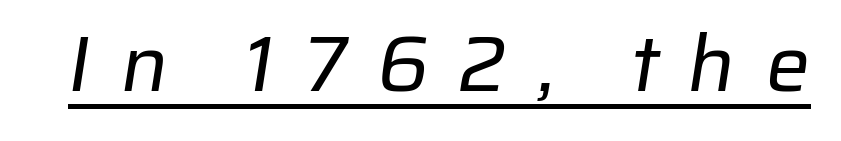
Q: Is the text bold? A: No.
Q: Is the typeface a serif or a sans-serif typeface? A: Sans-serif.
Q: Is the text underlined? A: Yes.
Q: Is the spacing between letters normal or unusually wide? A: Unusually wide.
Q: Width (condensed, normal, or wide)? A: Normal.
Q: Stroke contrast? A: Low.
Q: x-height? A: Medium.
Q: Monospaced? A: No.
